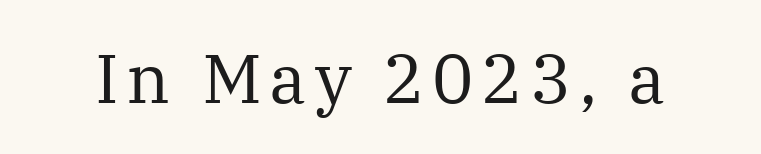
Q: Is the text bold? A: No.
Q: Is the text italic (slanted)? A: No, it is upright.
Q: Is the typeface a serif or a sans-serif typeface? A: Serif.
Q: Is the text underlined? A: No.
Q: Width (condensed, normal, or wide)? A: Normal.
Q: Stroke contrast? A: Medium.
Q: x-height? A: Medium.
Q: Monospaced? A: No.
